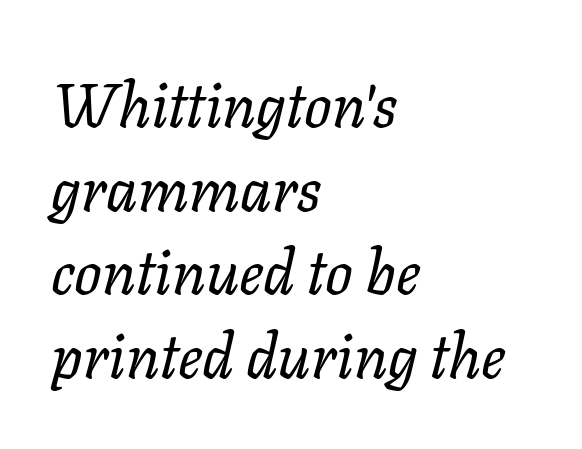
The image shows 61 px regular-weight type, italic (leaning right); set left-aligned, normal line spacing (1.37x), normal letter spacing, not underlined; low stroke contrast and a medium x-height.
